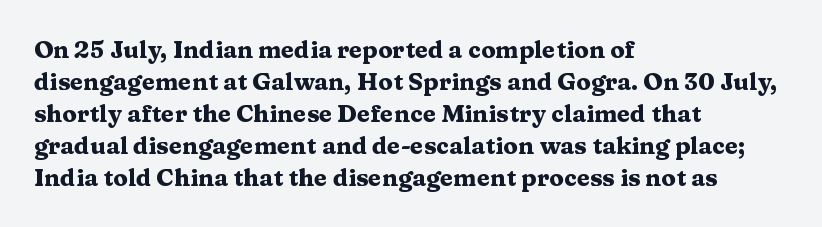
The image shows 24 px bold type, upright; set left-aligned, normal line spacing (1.33x), normal letter spacing, not underlined.
